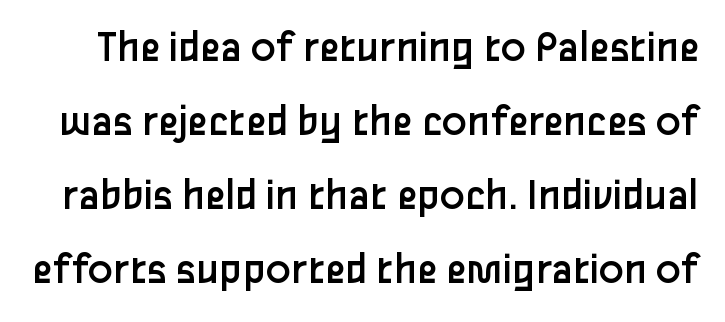
Q: Is the text bold? A: No.
Q: Is the text italic (slanted)? A: No, it is upright.
Q: Is the typeface a serif or a sans-serif typeface? A: Sans-serif.
Q: Is the text underlined? A: No.
Q: Is the spacing between letters normal or unusually wide? A: Normal.
Q: Is the spacing between lines tight, normal or loose? A: Normal.
Q: Width (condensed, normal, or wide)? A: Normal.
Q: Stroke contrast? A: Low.
Q: x-height? A: Medium.
Q: Monospaced? A: No.
